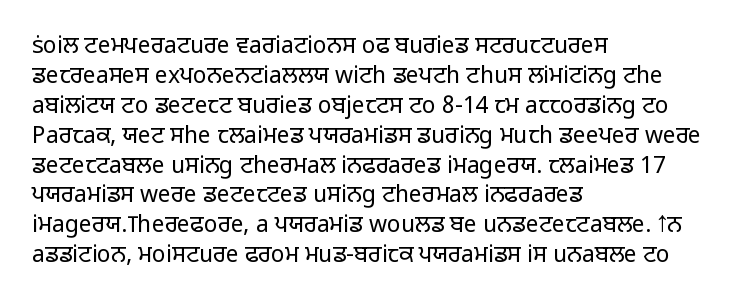
The lines are quadded left. The font sits on the lighter half of the weight spectrum, regular included. Tracking here is standard; glyphs follow each other at the usual distance. Italic? Not at all — the glyphs are vertical. Rule under the text: the space is simply empty.
